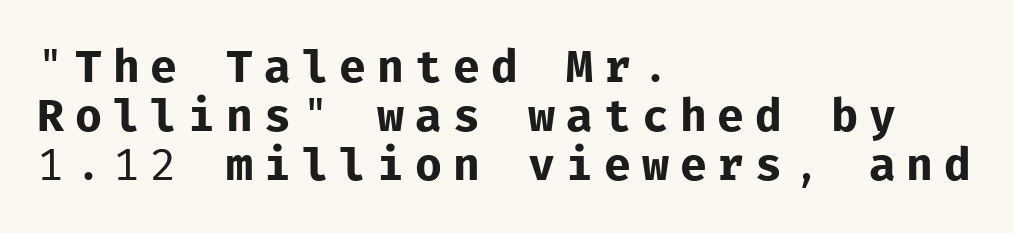
Q: Is the text bold? A: No.
Q: Is the text italic (slanted)? A: No, it is upright.
Q: Is the typeface a serif or a sans-serif typeface? A: Sans-serif.
Q: Is the text underlined? A: No.
Q: How is the paragraph aligned? A: Left-aligned.
Q: Is the spacing between letters normal or unusually wide? A: Unusually wide.
Q: Is the spacing between lines tight, normal or loose? A: Tight.
Q: Width (condensed, normal, or wide)? A: Normal.
Q: Stroke contrast? A: Low.
Q: x-height? A: Medium.
Q: Monospaced? A: Yes.
